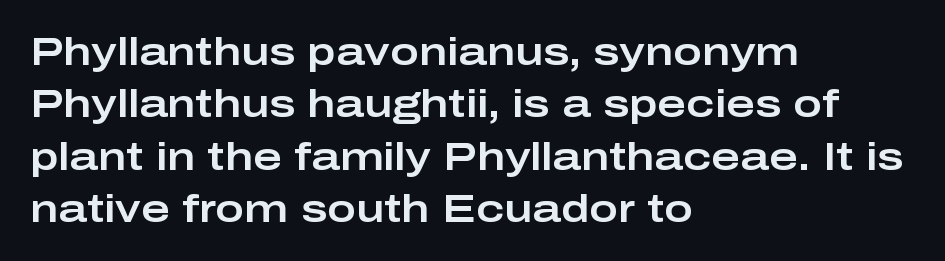
The rendering uses natural spacing where letterforms have individual widths. The rendering uses a moderate line-height, typical for paragraphs. Each line starts at the same left margin while the right side varies. The axis of the letterforms is exactly vertical.
